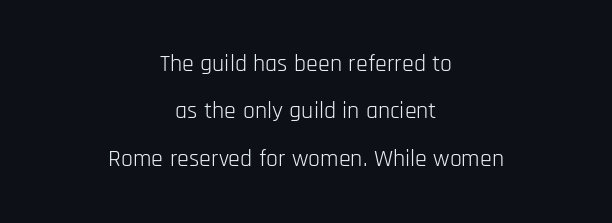
Q: Is the text bold? A: No.
Q: Is the text italic (slanted)? A: No, it is upright.
Q: Is the text underlined? A: No.
Q: How is the paragraph aligned? A: Centered.
Q: Is the spacing between letters normal or unusually wide? A: Normal.
Q: Is the spacing between lines tight, normal or loose? A: Loose.
